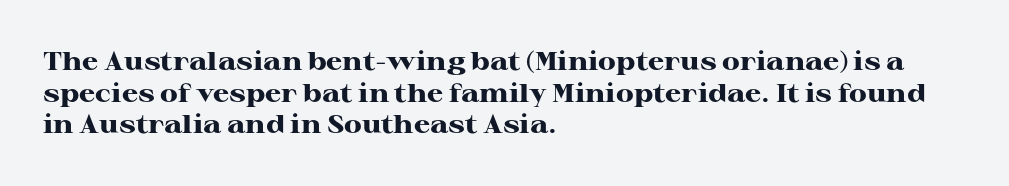
I'd describe the lettering as bold — thick and assertive. Words appear dense and cohesive because spacing is normal. Reading down the block, your eye returns to a fixed left position each line. The lettering holds an erect, upright posture throughout. Descender tails drop into unmarked territory.
